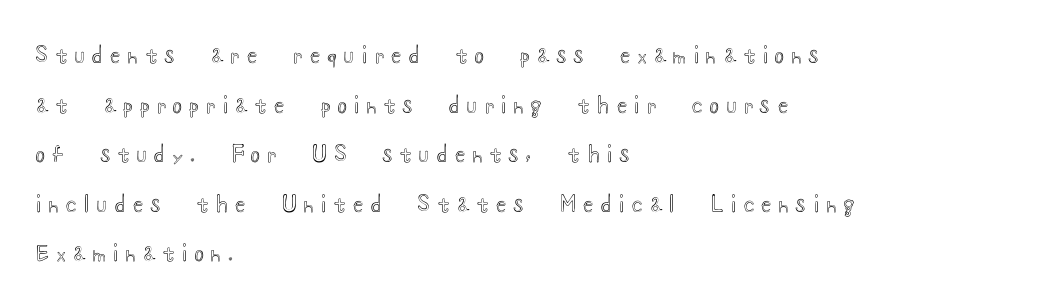
The image shows 21 px text type, upright; set left-aligned, loose line spacing (2.36x), unusually wide letter spacing (+0.37 em), not underlined.
